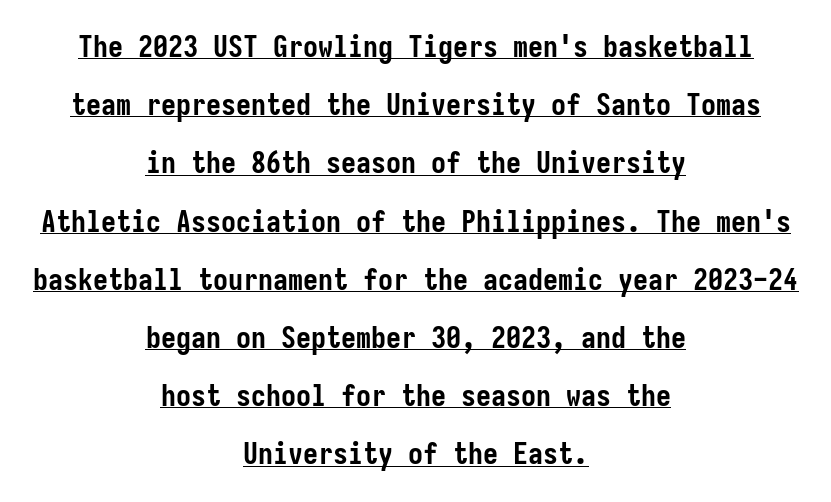
Q: Is the text bold? A: Yes.
Q: Is the text italic (slanted)? A: No, it is upright.
Q: Is the typeface a serif or a sans-serif typeface? A: Sans-serif.
Q: Is the text underlined? A: Yes.
Q: How is the paragraph aligned? A: Centered.
Q: Is the spacing between letters normal or unusually wide? A: Normal.
Q: Is the spacing between lines tight, normal or loose? A: Loose.
Q: Width (condensed, normal, or wide)? A: Condensed.
Q: Stroke contrast? A: Low.
Q: x-height? A: Medium.
